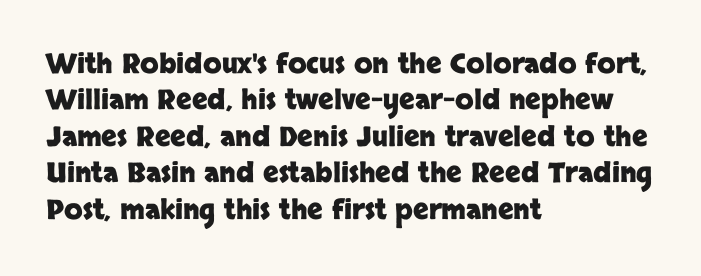
{"italic": "no", "bold": "yes", "underline": "no", "align": "left", "line_spacing": "normal", "line_spacing_ratio": 1.35, "letter_spacing": "normal", "letter_spacing_em": 0.0, "glyph_px": 27}
